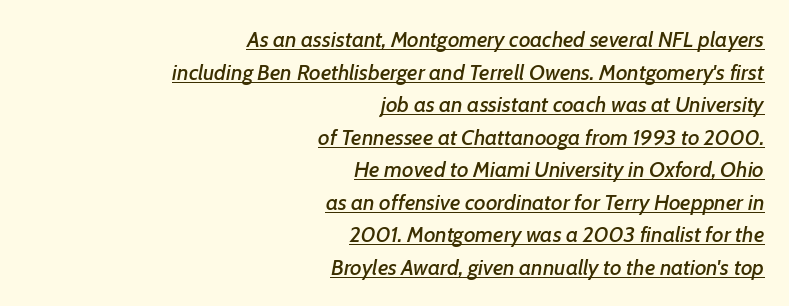
The image shows 22 px text type, italic (leaning right); set right-aligned, normal line spacing (1.48x), normal letter spacing, underlined.
